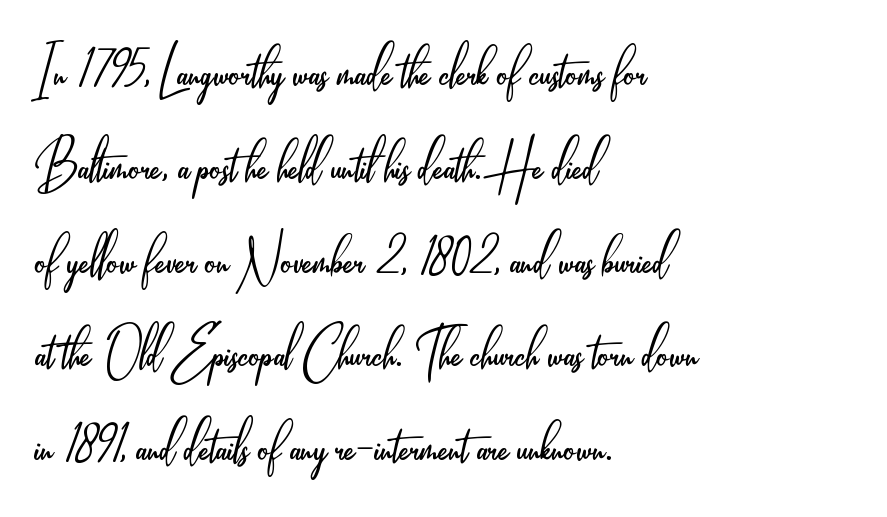
Q: Is the text bold? A: No.
Q: Is the text italic (slanted)? A: Yes.
Q: Is the typeface a serif or a sans-serif typeface? A: Sans-serif.
Q: Is the text underlined? A: No.
Q: How is the paragraph aligned? A: Left-aligned.
Q: Is the spacing between letters normal or unusually wide? A: Normal.
Q: Is the spacing between lines tight, normal or loose? A: Normal.
Q: Width (condensed, normal, or wide)? A: Condensed.
Q: Stroke contrast? A: Low.
Q: x-height? A: Small.
Q: Monospaced? A: No.
